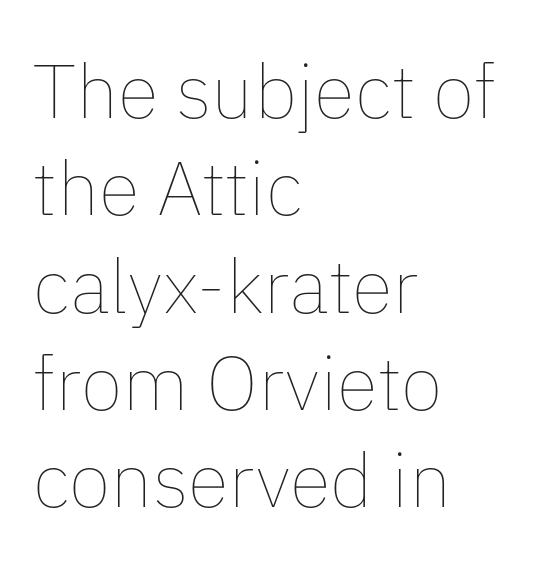
Q: Is the text bold? A: No.
Q: Is the text italic (slanted)? A: No, it is upright.
Q: Is the text underlined? A: No.
Q: How is the paragraph aligned? A: Left-aligned.
Q: Is the spacing between letters normal or unusually wide? A: Normal.
Q: Is the spacing between lines tight, normal or loose? A: Normal.
Q: Width (condensed, normal, or wide)? A: Normal.
Q: Stroke contrast? A: Low.
Q: x-height? A: Medium.
Q: Monospaced? A: No.
